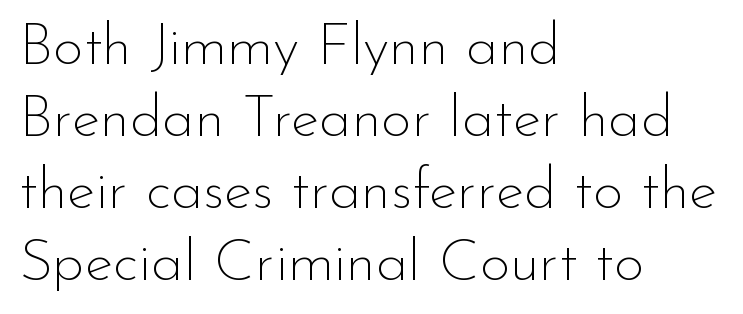
Q: Is the text bold? A: No.
Q: Is the text italic (slanted)? A: No, it is upright.
Q: Is the typeface a serif or a sans-serif typeface? A: Sans-serif.
Q: Is the text underlined? A: No.
Q: How is the paragraph aligned? A: Left-aligned.
Q: Is the spacing between letters normal or unusually wide? A: Normal.
Q: Width (condensed, normal, or wide)? A: Normal.
Q: Stroke contrast? A: Low.
Q: x-height? A: Small.
Q: Monospaced? A: No.
